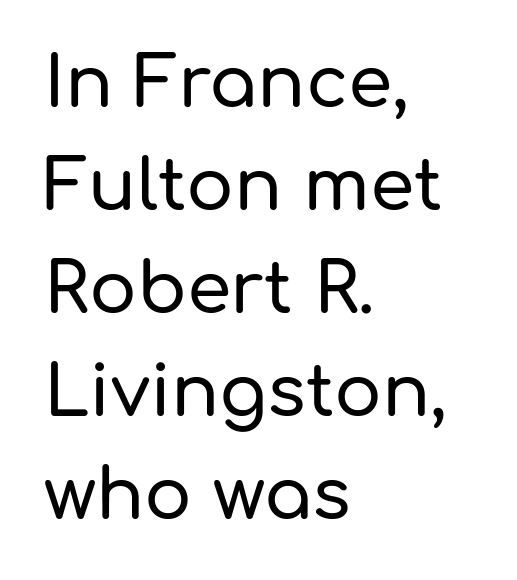
Q: Is the text italic (slanted)? A: No, it is upright.
Q: Is the typeface a serif or a sans-serif typeface? A: Sans-serif.
Q: Is the text underlined? A: No.
Q: How is the paragraph aligned? A: Left-aligned.
Q: Is the spacing between letters normal or unusually wide? A: Normal.
Q: Is the spacing between lines tight, normal or loose? A: Normal.
Q: Width (condensed, normal, or wide)? A: Normal.
Q: Stroke contrast? A: Low.
Q: x-height? A: Medium.
Q: Monospaced? A: No.
